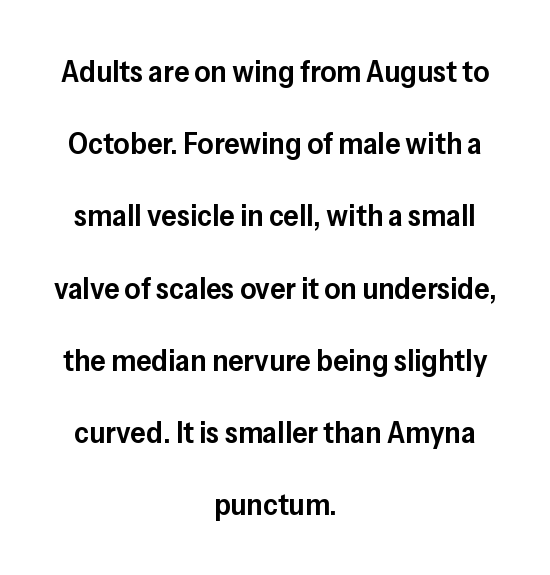
{"serif": "no", "italic": "no", "bold": "semi", "weight": "semibold", "width": "normal", "stroke_contrast": "low", "x_height": "medium", "monospaced": "no", "underline": "no", "align": "center", "line_spacing": "loose", "line_spacing_ratio": 2.33, "letter_spacing": "normal", "letter_spacing_em": 0.0, "glyph_px": 31}
